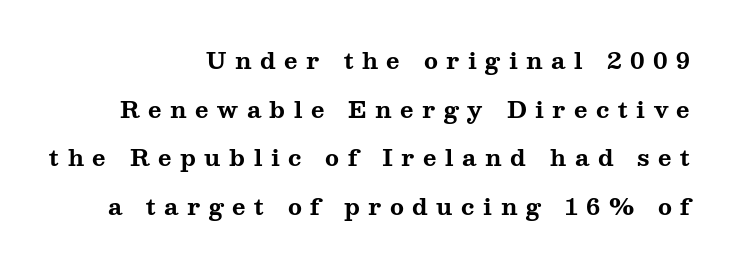
A great deal of white space separates one row of letters from the next. Loose tracking; the words dissolve into strings of separated letters. Every row of glyphs terminates at an identical x-position on the right. I'd describe the lettering as bold — thick and assertive. You can tell it's not italic because the verticals are truly vertical. Each row of text sits above clean, open space.
